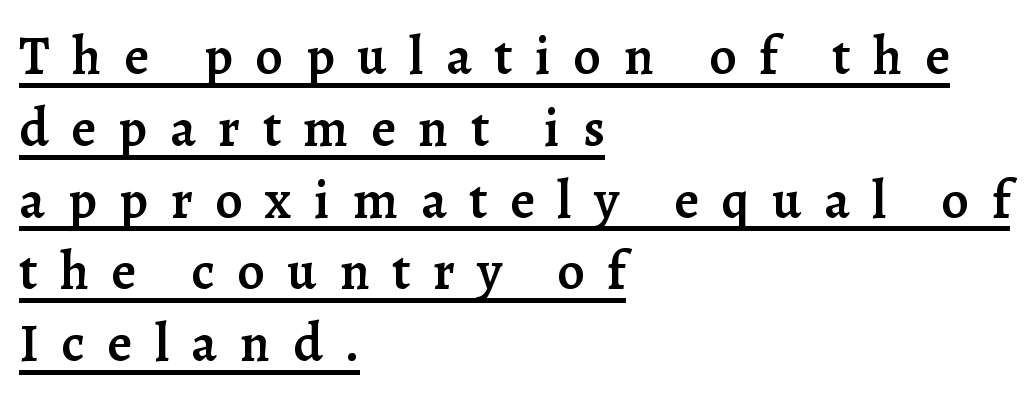
{"serif": "yes", "italic": "no", "bold": "semi", "weight": "semibold", "width": "normal", "stroke_contrast": "low", "x_height": "medium", "monospaced": "no", "underline": "yes", "align": "left", "line_spacing": "normal", "line_spacing_ratio": 1.33, "letter_spacing": "wide", "letter_spacing_em": 0.42, "glyph_px": 54}
